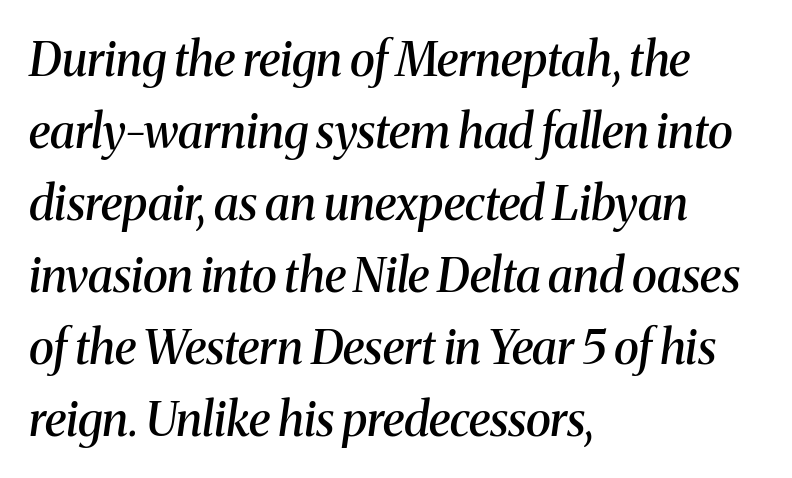
Q: Is the text bold? A: Semi-bold.
Q: Is the text italic (slanted)? A: Yes, it leans right by about 8 degrees.
Q: Is the typeface a serif or a sans-serif typeface? A: Serif.
Q: Is the text underlined? A: No.
Q: How is the paragraph aligned? A: Left-aligned.
Q: Is the spacing between letters normal or unusually wide? A: Normal.
Q: Is the spacing between lines tight, normal or loose? A: Normal.
Q: Width (condensed, normal, or wide)? A: Normal.
Q: Stroke contrast? A: Medium.
Q: x-height? A: Medium.
Q: Monospaced? A: No.
